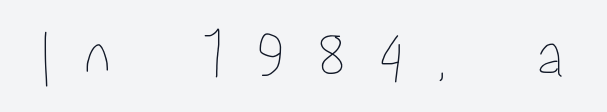
The image shows 70 px condensed type, upright; set unusually wide letter spacing (+0.48 em), not underlined; low stroke contrast and a medium x-height.
